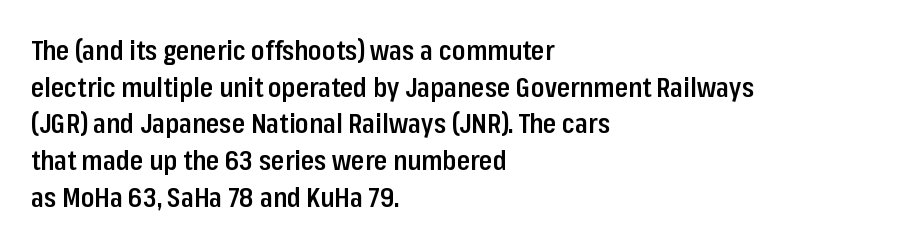
Q: Is the text bold? A: Semi-bold.
Q: Is the text italic (slanted)? A: No, it is upright.
Q: Is the text underlined? A: No.
Q: How is the paragraph aligned? A: Left-aligned.
Q: Is the spacing between letters normal or unusually wide? A: Normal.
Q: Is the spacing between lines tight, normal or loose? A: Normal.
